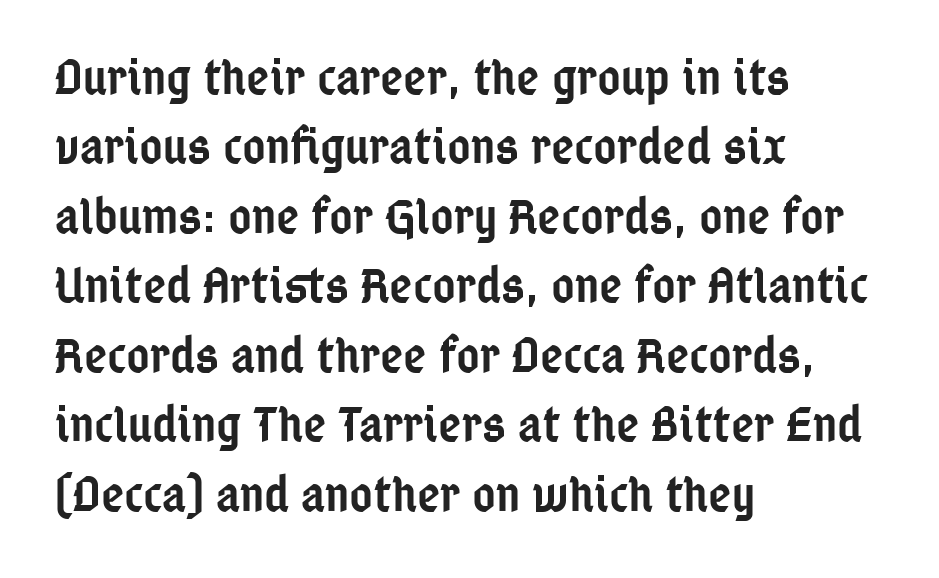
The image shows 50 px semibold, condensed sans-serif type, upright; set left-aligned, normal line spacing (1.39x), normal letter spacing, not underlined; low stroke contrast and a medium x-height.
